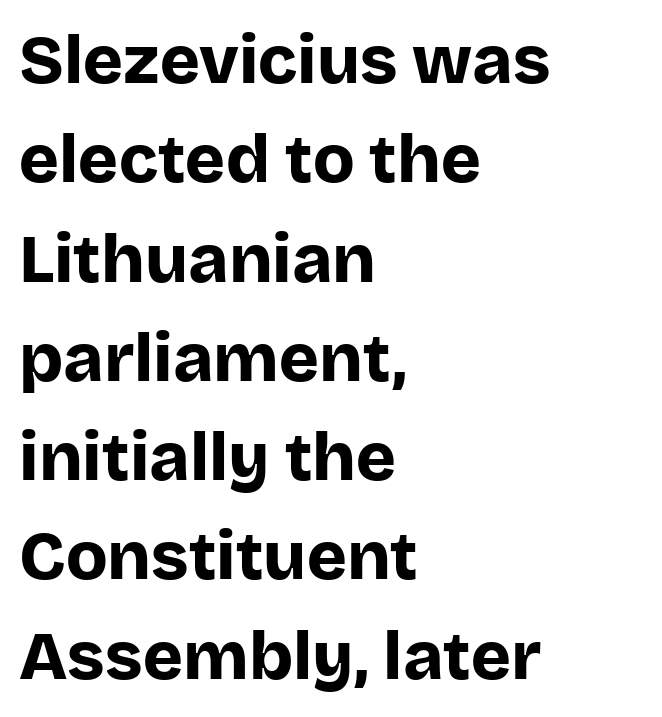
The image shows 68 px bold sans-serif type, upright; set left-aligned, normal line spacing (1.46x), normal letter spacing, not underlined; low stroke contrast and a large x-height.
